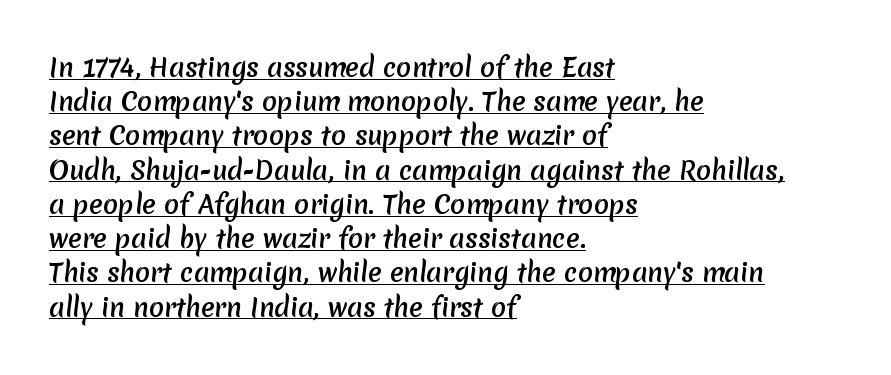
The image shows 25 px bold type; set left-aligned, normal line spacing (1.37x), normal letter spacing, underlined.
